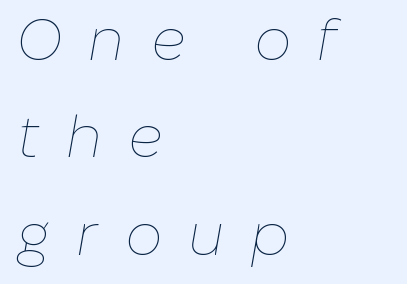
Baseline-to-baseline distance is the conventional proportion of letter height. The tracking reads as deliberately expanded to a designer's eye. The letterforms sit at book weight or below. Has an underline been added? It has not.
